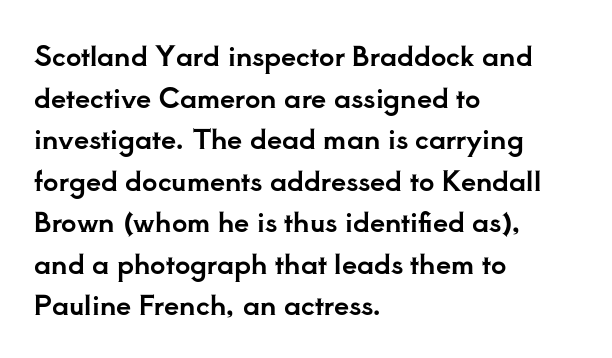
Q: Is the text italic (slanted)? A: No, it is upright.
Q: Is the text underlined? A: No.
Q: How is the paragraph aligned? A: Left-aligned.
Q: Is the spacing between letters normal or unusually wide? A: Normal.
Q: Is the spacing between lines tight, normal or loose? A: Normal.
